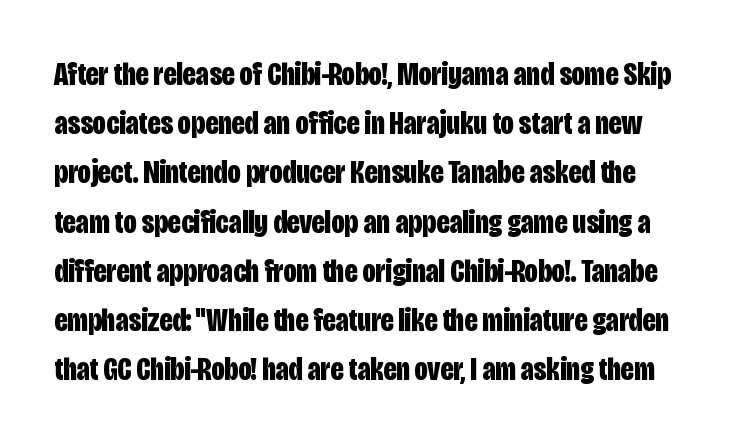
{"serif": "no", "italic": "no", "bold": "yes", "weight": "bold", "width": "condensed", "stroke_contrast": "low", "x_height": "large", "monospaced": "no", "underline": "no", "line_spacing": "normal", "line_spacing_ratio": 1.49, "letter_spacing": "normal", "letter_spacing_em": 0.0, "glyph_px": 33}
